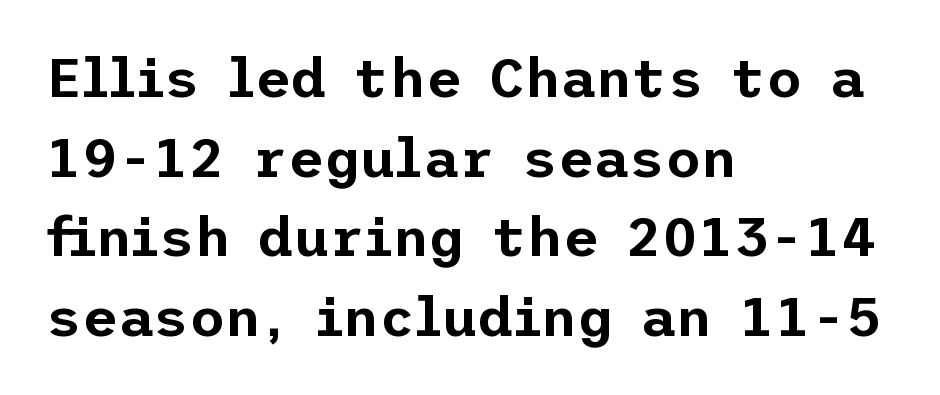
The image shows 55 px sans-serif type, upright; set left-aligned, normal line spacing (1.45x), normal letter spacing, not underlined; low stroke contrast and a medium x-height.
